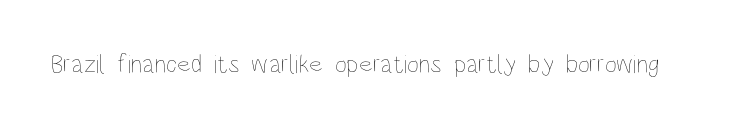
The image shows 26 px text type, upright; set normal letter spacing, not underlined.
